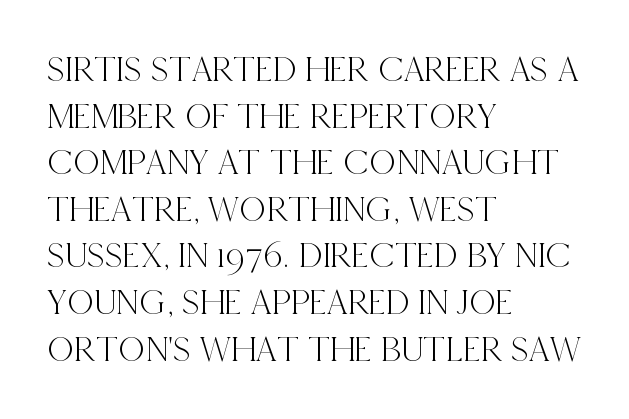
The rag falls on the right side of this text block. You could not count columns in this text — the font is proportionally spaced. Does the type have serifs? Yes, each stem ends in a small foot. Students, note that the glyphs here touch the page at normal intervals. Underline: absent. A roman cut, with each character standing at attention.
